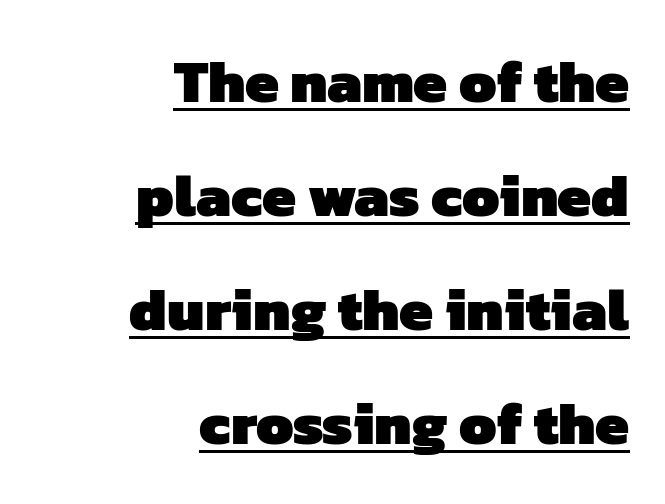
{"serif": "no", "bold": "yes", "weight": "heavy", "width": "normal", "stroke_contrast": "low", "x_height": "medium", "monospaced": "no", "underline": "yes", "align": "right", "line_spacing": "loose", "line_spacing_ratio": 1.9, "letter_spacing": "normal", "letter_spacing_em": 0.0, "glyph_px": 60}
